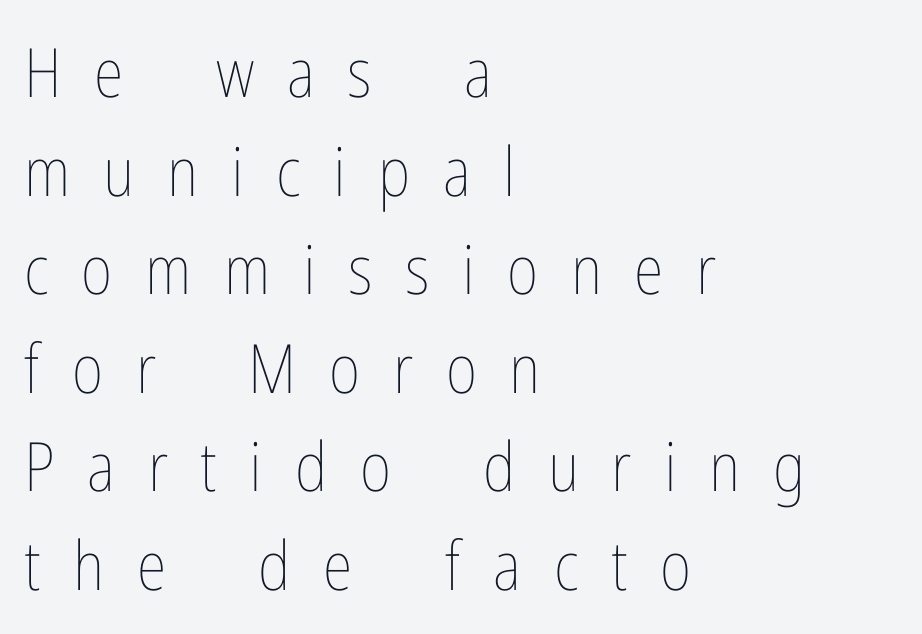
The rendering anchors every line to the left-hand side. Underline: absent. Interline gaps are of average width in this sample. Does extra space separate the letters? Yes, quite a lot of it. Proportional: the letters do not fall into vertical columns.
